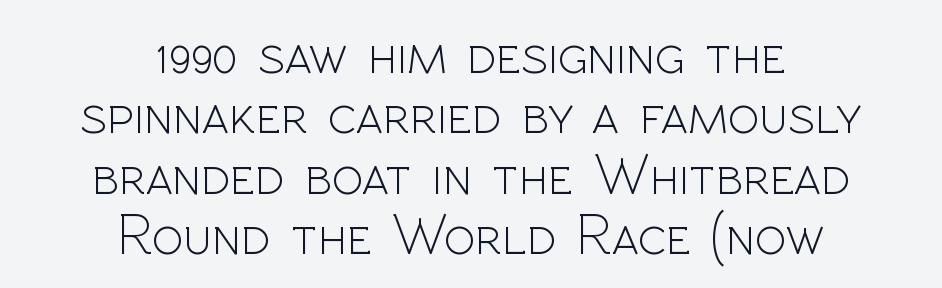
{"serif": "no", "italic": "no", "bold": "no", "weight": "light", "width": "normal", "x_height": "medium", "monospaced": "no", "underline": "no", "align": "center", "line_spacing": "tight", "line_spacing_ratio": 1.04, "letter_spacing": "normal", "letter_spacing_em": 0.0, "glyph_px": 58}
